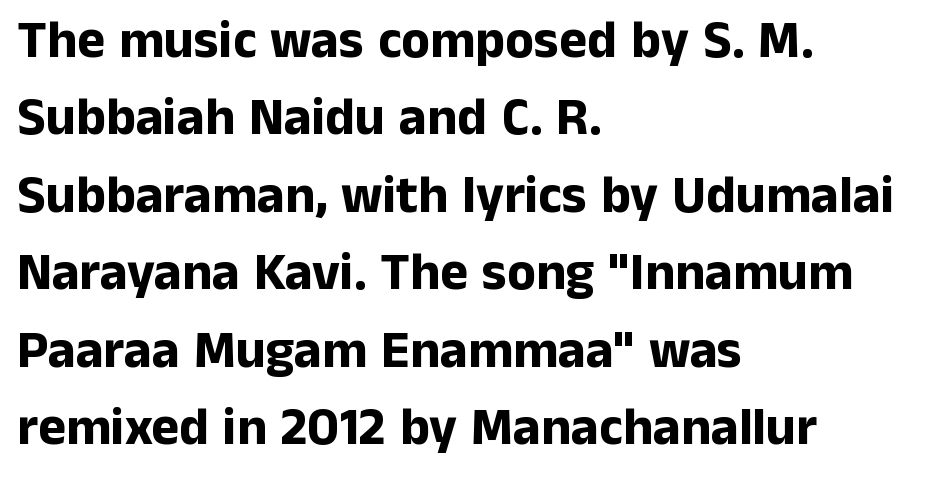
The image shows 53 px bold sans-serif type, upright; set left-aligned, normal line spacing (1.46x), normal letter spacing, not underlined; low stroke contrast and a medium x-height.
